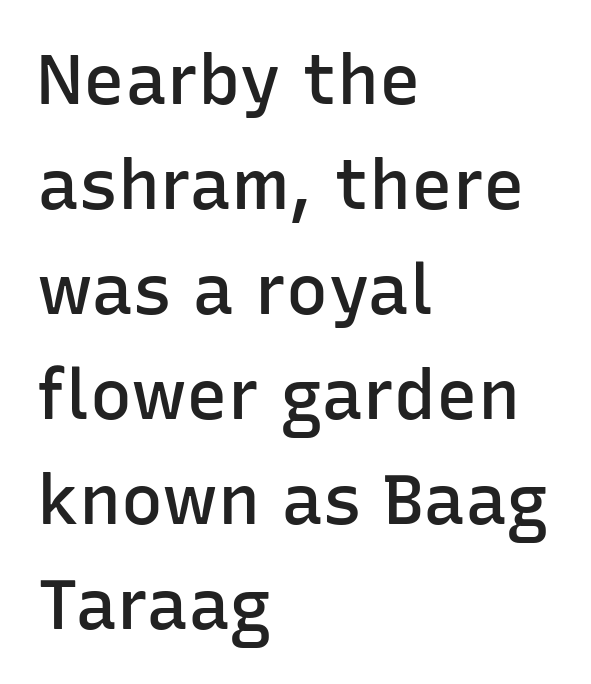
{"serif": "no", "italic": "no", "bold": "semi", "weight": "semibold", "width": "normal", "stroke_contrast": "low", "x_height": "medium", "monospaced": "no", "underline": "no", "align": "left", "line_spacing": "normal", "line_spacing_ratio": 1.5, "letter_spacing": "normal", "letter_spacing_em": 0.0, "glyph_px": 70}
